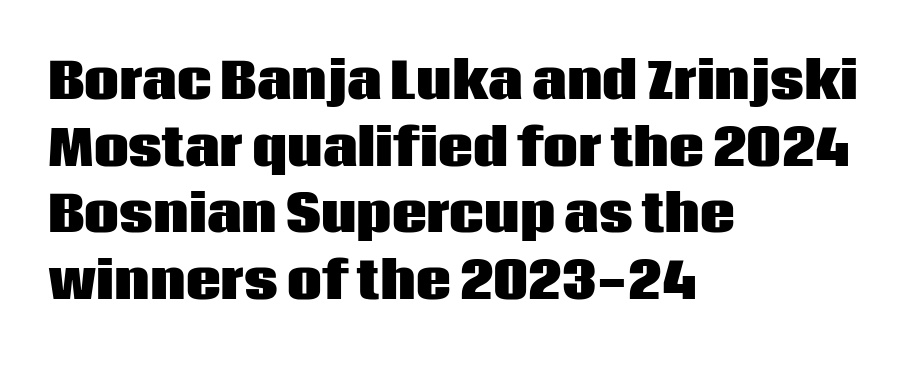
The setting favours the left margin, as ordinary paragraphs usually do. Heavy-handed strokes throughout: this text is bold. How would I describe the line gaps? Plain and ordinary. It's the straight-up-and-down kind of type.
